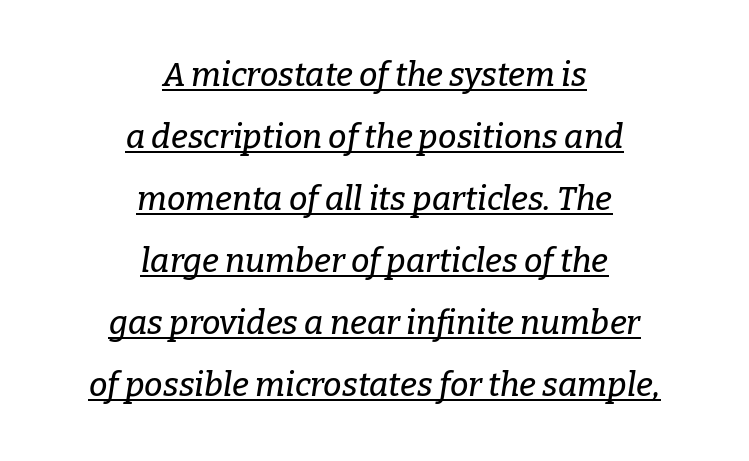
The image shows 33 px serif type, italic (leaning right); set centered, line spacing 1.88x, normal letter spacing, underlined; low stroke contrast and a medium x-height.
